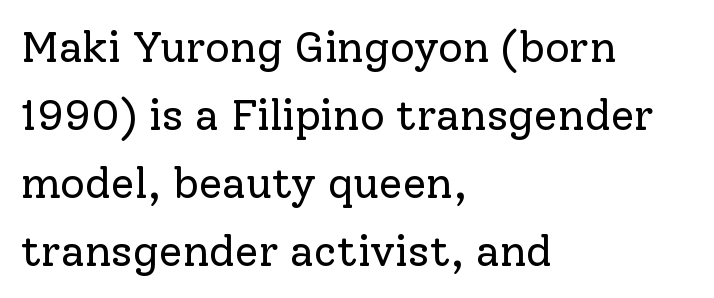
{"serif": "yes", "italic": "no", "bold": "no", "weight": "regular", "width": "normal", "stroke_contrast": "low", "x_height": "medium", "monospaced": "no", "underline": "no", "align": "left", "line_spacing": "normal", "line_spacing_ratio": 1.58, "letter_spacing": "normal", "letter_spacing_em": 0.0, "glyph_px": 43}
